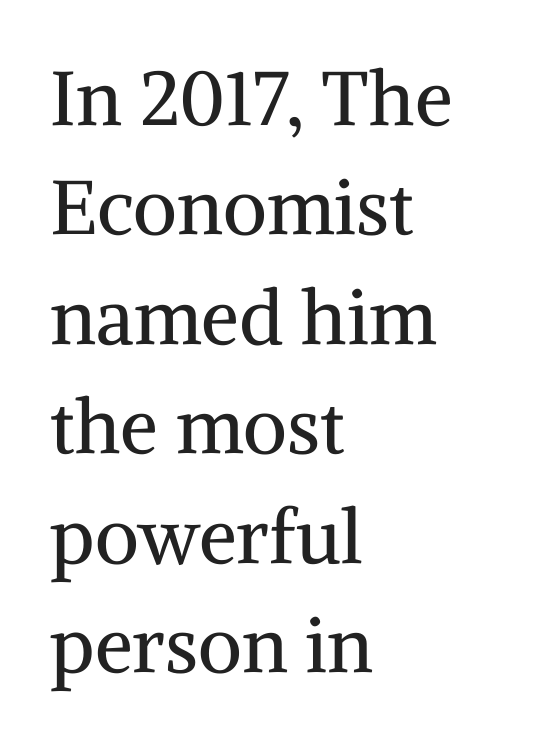
Q: Is the text bold? A: No.
Q: Is the text italic (slanted)? A: No, it is upright.
Q: Is the typeface a serif or a sans-serif typeface? A: Serif.
Q: Is the text underlined? A: No.
Q: How is the paragraph aligned? A: Left-aligned.
Q: Is the spacing between letters normal or unusually wide? A: Normal.
Q: Is the spacing between lines tight, normal or loose? A: Normal.
Q: Width (condensed, normal, or wide)? A: Normal.
Q: Stroke contrast? A: Medium.
Q: x-height? A: Medium.
Q: Monospaced? A: No.
